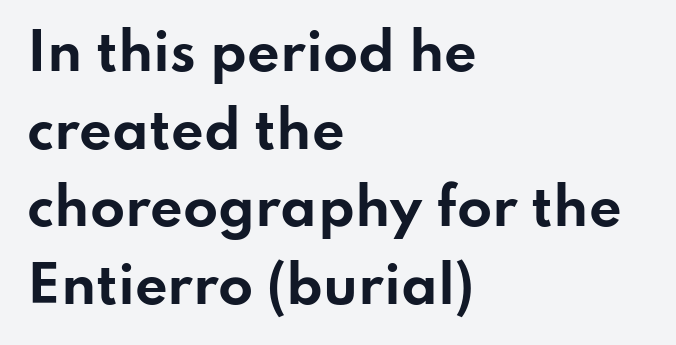
The words here are not underlined. Baseline-to-baseline distance is the conventional proportion of letter height. These lines are rendered in a variable-pitch font. This is heavy type, rendered in bold. The gaps between neighbouring characters are ordinary and unremarkable. Casual observation: everything's shoved over to the left.
